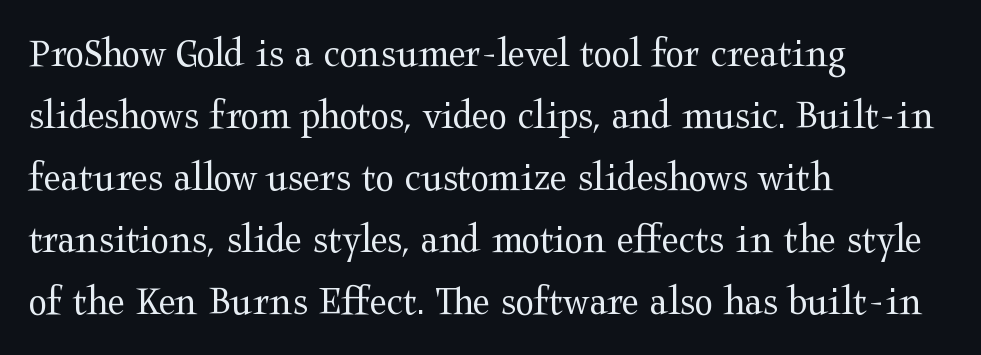
Q: Is the text bold? A: No.
Q: Is the text italic (slanted)? A: No, it is upright.
Q: Is the typeface a serif or a sans-serif typeface? A: Serif.
Q: Is the text underlined? A: No.
Q: How is the paragraph aligned? A: Left-aligned.
Q: Is the spacing between letters normal or unusually wide? A: Normal.
Q: Is the spacing between lines tight, normal or loose? A: Normal.
Q: Width (condensed, normal, or wide)? A: Wide.
Q: Stroke contrast? A: Medium.
Q: x-height? A: Medium.
Q: Monospaced? A: No.
